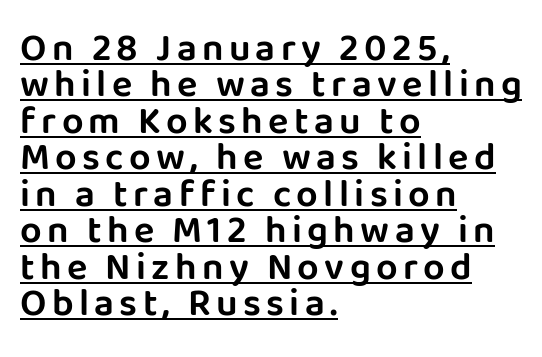
{"serif": "no", "italic": "no", "width": "normal", "stroke_contrast": "low", "x_height": "large", "monospaced": "no", "underline": "yes", "align": "left", "line_spacing": "tight", "line_spacing_ratio": 0.96, "glyph_px": 38}
